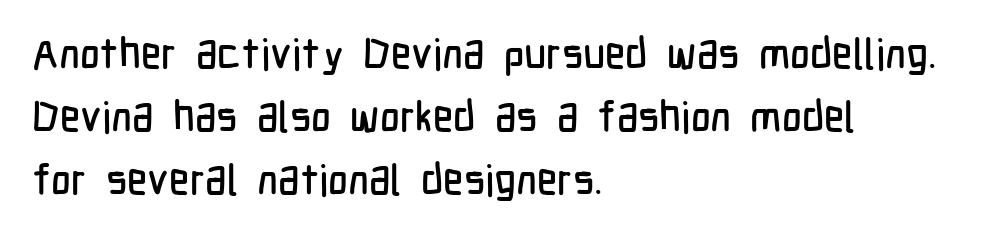
Q: Is the text italic (slanted)? A: No, it is upright.
Q: Is the typeface a serif or a sans-serif typeface? A: Sans-serif.
Q: Is the text underlined? A: No.
Q: How is the paragraph aligned? A: Left-aligned.
Q: Is the spacing between letters normal or unusually wide? A: Normal.
Q: Is the spacing between lines tight, normal or loose? A: Normal.
Q: Width (condensed, normal, or wide)? A: Condensed.
Q: Stroke contrast? A: Low.
Q: x-height? A: Medium.
Q: Monospaced? A: No.
